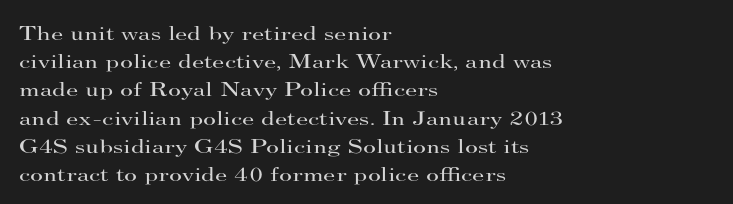
Nobody drew a line under any word here. When letters stand straight like this, we call the style roman or upright. The lines sit at an ordinary, default distance from one another. Summary of weight: not heavy and not bold.
